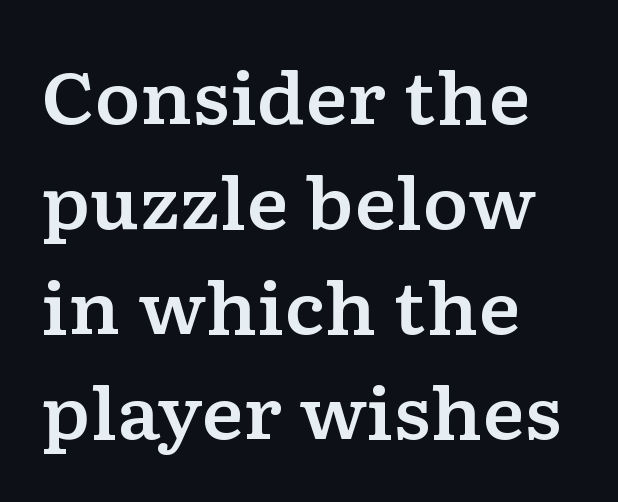
Here the designer chose a conventional face with non-uniform glyph widths. How are the letters spaced? Ordinarily, with no added tracking. Line starts are locked; line ends wander. Each row of text sits above clean, open space.
